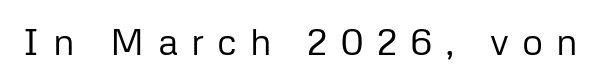
The image shows 37 px regular-weight sans-serif type, upright; set unusually wide letter spacing (+0.35 em), not underlined; low stroke contrast and a medium x-height.
